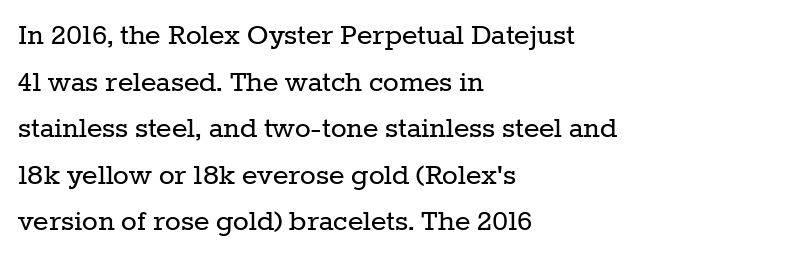
The image shows 33 px regular-weight serif type, upright; set left-aligned, normal line spacing (1.41x), normal letter spacing, not underlined; low stroke contrast and a medium x-height.
